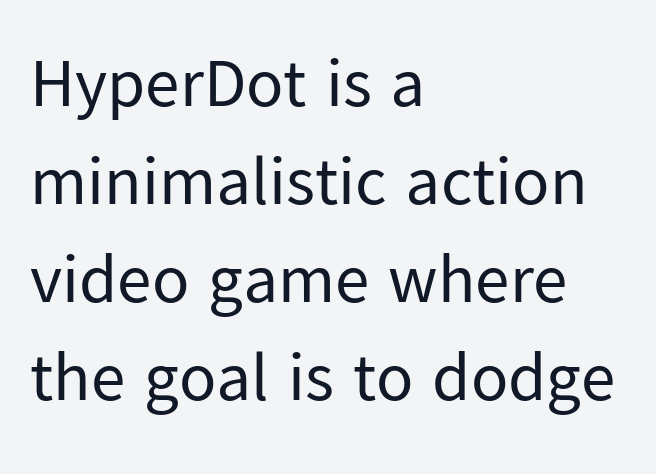
{"serif": "no", "italic": "no", "bold": "no", "weight": "regular", "width": "normal", "stroke_contrast": "low", "x_height": "medium", "monospaced": "no", "underline": "no", "align": "left", "line_spacing": "normal", "line_spacing_ratio": 1.42, "letter_spacing": "normal", "letter_spacing_em": 0.0, "glyph_px": 69}
